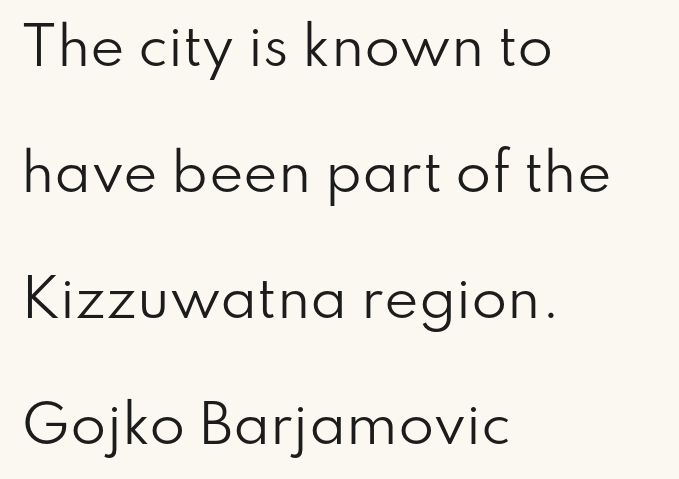
The image shows 52 px regular-weight sans-serif type, upright; set left-aligned, loose line spacing (2.42x), normal letter spacing, not underlined; low stroke contrast and a small x-height.
